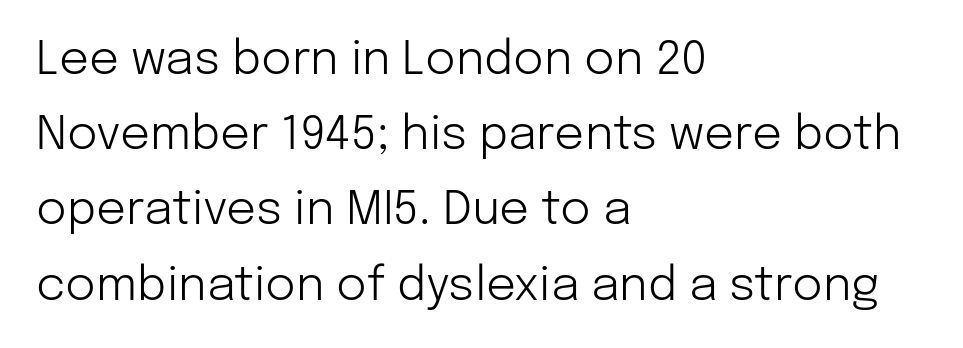
The image shows 47 px light sans-serif type, upright; set left-aligned, normal line spacing (1.6x), normal letter spacing, not underlined; low stroke contrast and a medium x-height.
